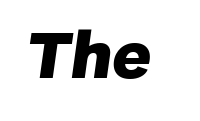
Notice how the stems are inclined rather than vertical — that's the hallmark of italics. Descender tails drop into unmarked territory. I'd describe the lettering as bold — thick and assertive. Here the glyphs are tracked normally, forming tight word shapes. Is this a fixed-width face? No — the glyphs have proportional, varying widths.
